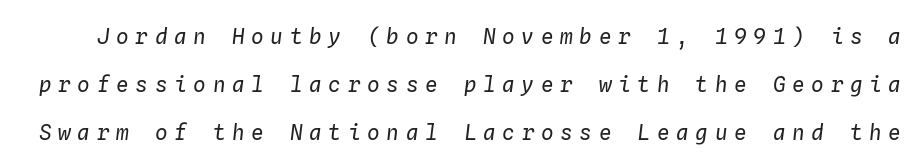
The image shows 21 px text type, italic (leaning right); set loose line spacing (2.28x), unusually wide letter spacing (+0.32 em), not underlined.
